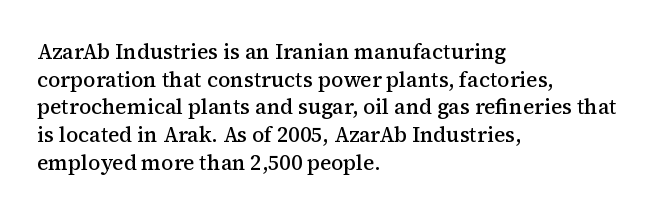
The image shows 21 px text type, upright; set left-aligned, normal line spacing (1.32x), normal letter spacing, not underlined.
